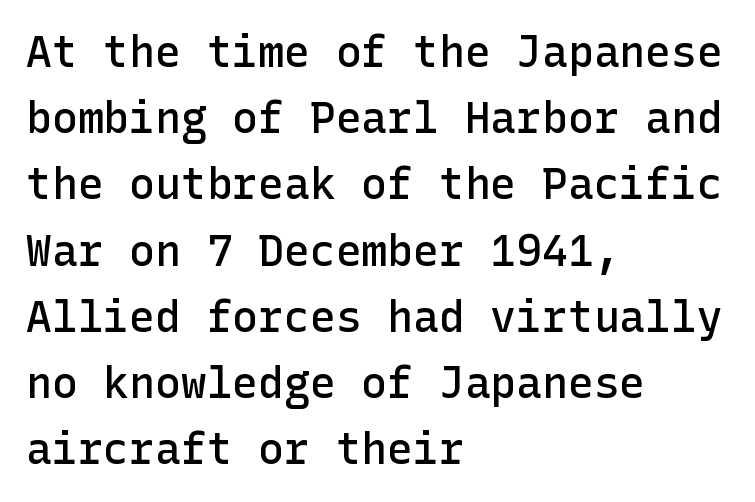
Every row of glyphs begins at an identical x-position on the left. A somewhat darkened texture: the type is semibold rather than bold. This rendering leaves character spacing at its baseline value. This sample uses an upright cut, with every glyph sitting square on the baseline. Observe the absence of serifs on each vertical stroke in this sample.
